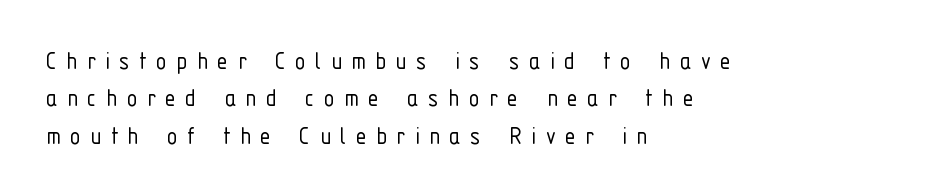
The image shows 27 px text type, upright; set left-aligned, normal line spacing (1.38x), unusually wide letter spacing (+0.35 em), not underlined.
